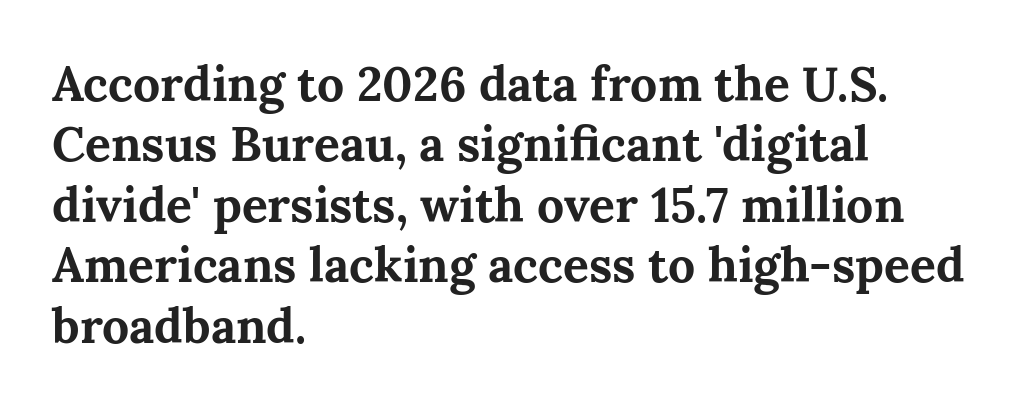
Each word holds together tightly as a unit, with standard inter-letter gaps. Students, observe: this is what conventionally led text looks like. This sample uses an upright cut, with every glyph sitting square on the baseline. Caption: bold face, heavy strokes. This is serif lettering, the kind often seen in printed books. The space beneath each line is pristine and unruled.
